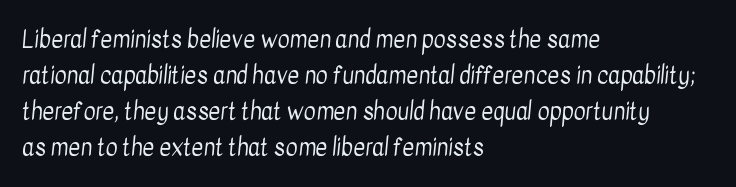
{"bold": "no", "underline": "no", "align": "left", "line_spacing": "normal", "line_spacing_ratio": 1.56, "letter_spacing": "normal", "letter_spacing_em": 0.0, "glyph_px": 23}
